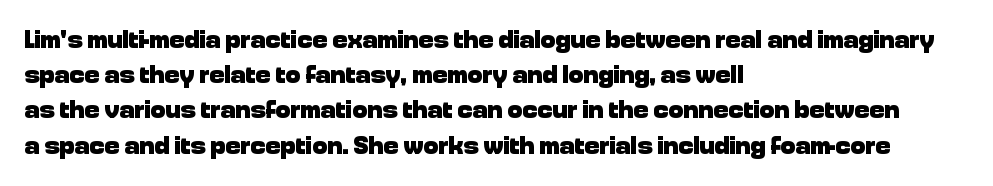
The image shows 25 px bold type, upright; set left-aligned, normal line spacing (1.41x), normal letter spacing, not underlined.
